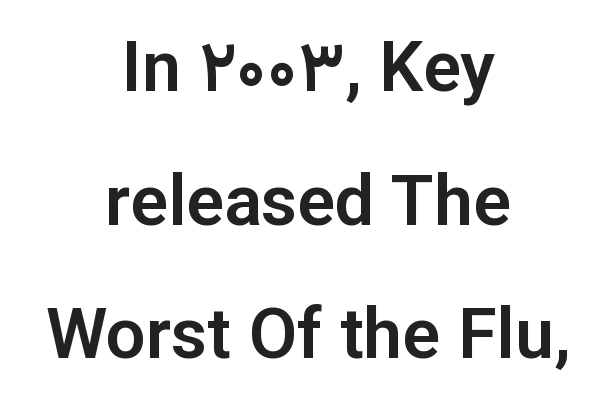
The image shows 70 px sans-serif type, upright; set centered, loose line spacing (1.91x), normal letter spacing, not underlined; low stroke contrast and a medium x-height.
